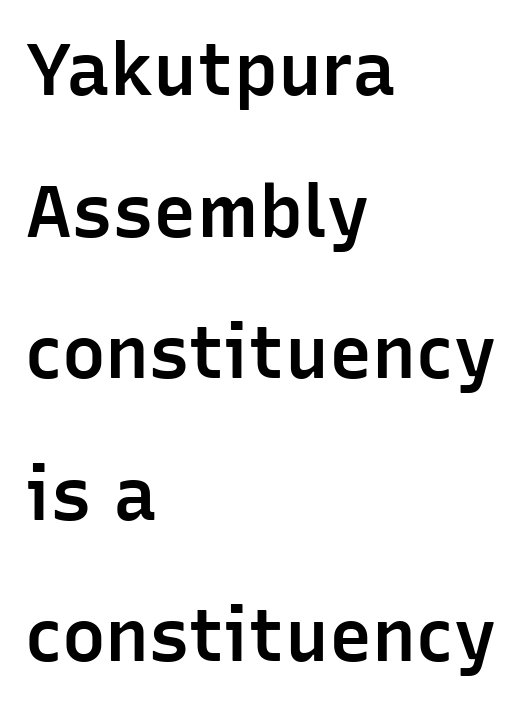
Q: Is the text bold? A: Semi-bold.
Q: Is the text italic (slanted)? A: No, it is upright.
Q: Is the typeface a serif or a sans-serif typeface? A: Sans-serif.
Q: Is the text underlined? A: No.
Q: How is the paragraph aligned? A: Left-aligned.
Q: Is the spacing between letters normal or unusually wide? A: Normal.
Q: Is the spacing between lines tight, normal or loose? A: Loose.
Q: Width (condensed, normal, or wide)? A: Normal.
Q: Stroke contrast? A: Low.
Q: x-height? A: Medium.
Q: Monospaced? A: No.
